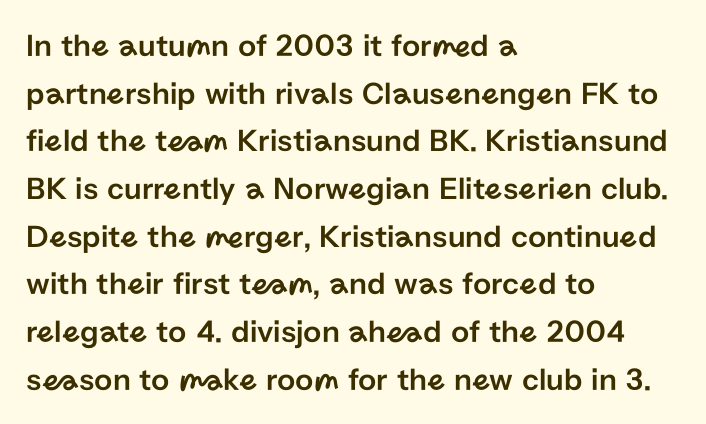
The image shows 32 px sans-serif type, upright; set left-aligned, normal line spacing (1.49x), normal letter spacing, not underlined; low stroke contrast and a medium x-height.
